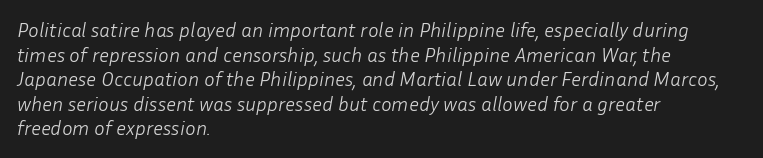
Q: Is the text bold? A: No.
Q: Is the text italic (slanted)? A: Yes, it leans right by about 10 degrees.
Q: Is the text underlined? A: No.
Q: How is the paragraph aligned? A: Left-aligned.
Q: Is the spacing between letters normal or unusually wide? A: Normal.
